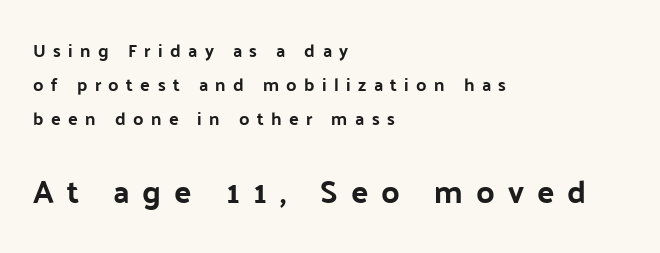
The image shows 32 px bold sans-serif type, upright; set left-aligned, line spacing 1.88x, unusually wide letter spacing (+0.41 em), not underlined; the second (bottom) block is 1.78x larger; low stroke contrast and a medium x-height.
